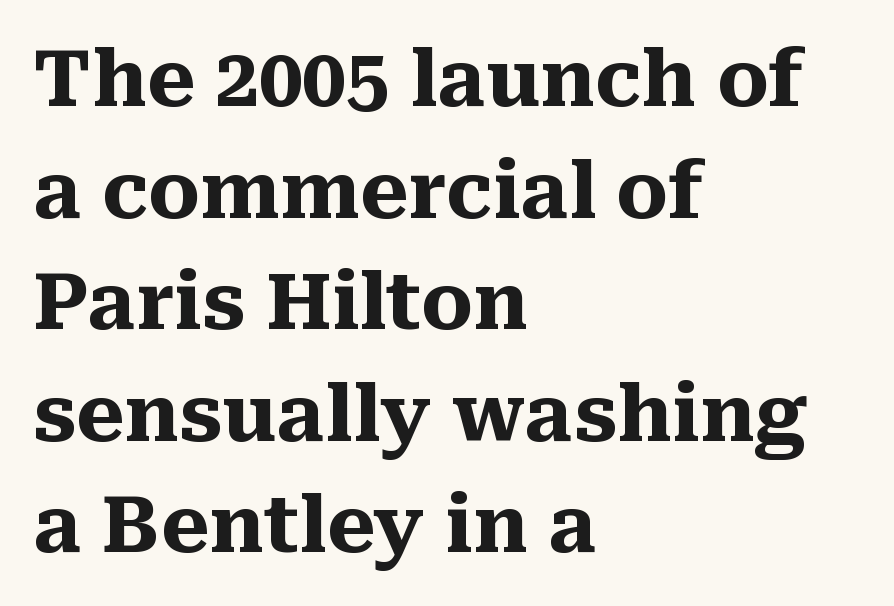
What stands out about the letter spacing? Nothing — it is the standard amount. The letters stand straight up with perfectly vertical stems. Varying glyph widths throughout — classic text-font behaviour. The lines sit at an ordinary, default distance from one another. The rendering shows small feet on the letterforms — a serif design.
